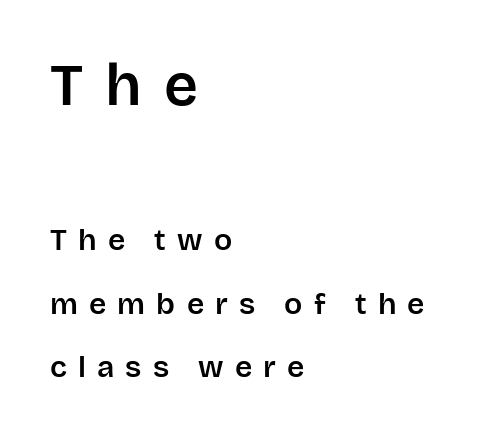
Proportional: the letters do not fall into vertical columns. Each word looks stretched out because of the extra space between its letters. Between these two stacked blocks, the higher one wins on size. The line-height multiplier appears high, well above default.
